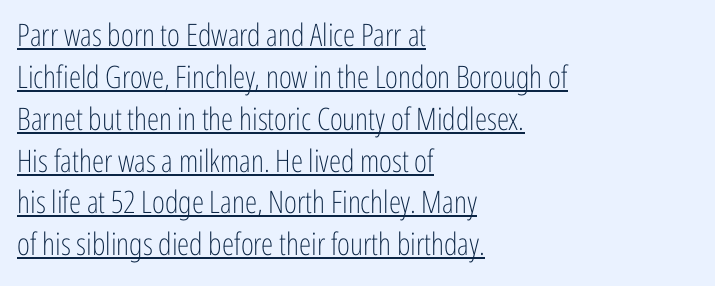
The image shows 31 px light, condensed sans-serif type, upright; set left-aligned, normal line spacing (1.35x), normal letter spacing, underlined; low stroke contrast and a medium x-height.
